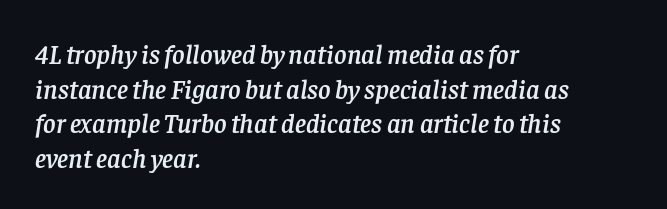
The baseline area is clear. Is the letter spacing exaggerated? No — it looks like the ordinary default. Summary of vertical rhythm: regular, with standard interline spacing. Left-aligned paragraph, ragged on the right. Italic? Definitely — the glyphs are oblique.
